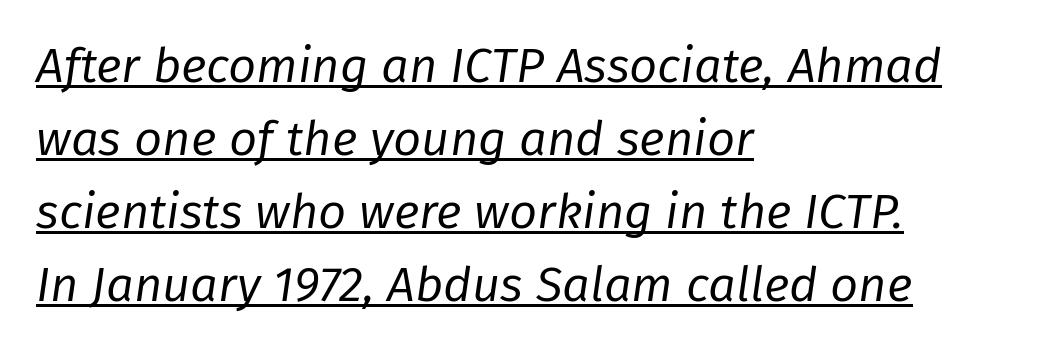
Q: Is the text bold? A: No.
Q: Is the text italic (slanted)? A: Yes, it leans right by about 8 degrees.
Q: Is the text underlined? A: Yes.
Q: How is the paragraph aligned? A: Left-aligned.
Q: Is the spacing between letters normal or unusually wide? A: Normal.
Q: Is the spacing between lines tight, normal or loose? A: Normal.
Q: Width (condensed, normal, or wide)? A: Normal.
Q: Stroke contrast? A: Low.
Q: x-height? A: Medium.
Q: Monospaced? A: No.
